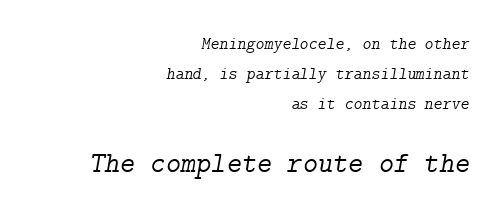
Which margin do the lines hug? The right one — the left edge is uneven. Character size in the trailing block exceeds that of the leading block. The letterforms sit at book weight or below. Descenders are the only things crossing below the line. Type style note: has serifs.
